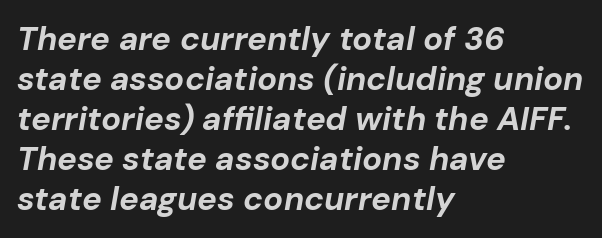
Q: Is the text bold? A: Yes.
Q: Is the text italic (slanted)? A: Yes, it leans right by about 10 degrees.
Q: Is the text underlined? A: No.
Q: How is the paragraph aligned? A: Left-aligned.
Q: Is the spacing between letters normal or unusually wide? A: Normal.
Q: Width (condensed, normal, or wide)? A: Normal.
Q: Stroke contrast? A: Low.
Q: x-height? A: Medium.
Q: Monospaced? A: No.
